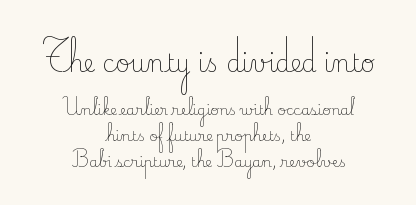
Q: Is the text bold? A: No.
Q: Is the text italic (slanted)? A: No, it is upright.
Q: Is the text underlined? A: No.
Q: How is the paragraph aligned? A: Centered.
Q: Is the spacing between letters normal or unusually wide? A: Normal.
Q: Which block of text is set in a larger size, the first (top) or the second (bottom)? A: The first (top) one.
